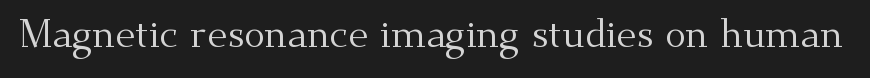
Q: Is the text bold? A: No.
Q: Is the text italic (slanted)? A: No, it is upright.
Q: Is the typeface a serif or a sans-serif typeface? A: Serif.
Q: Is the text underlined? A: No.
Q: Is the spacing between letters normal or unusually wide? A: Normal.
Q: Width (condensed, normal, or wide)? A: Normal.
Q: Stroke contrast? A: Medium.
Q: x-height? A: Small.
Q: Monospaced? A: No.
